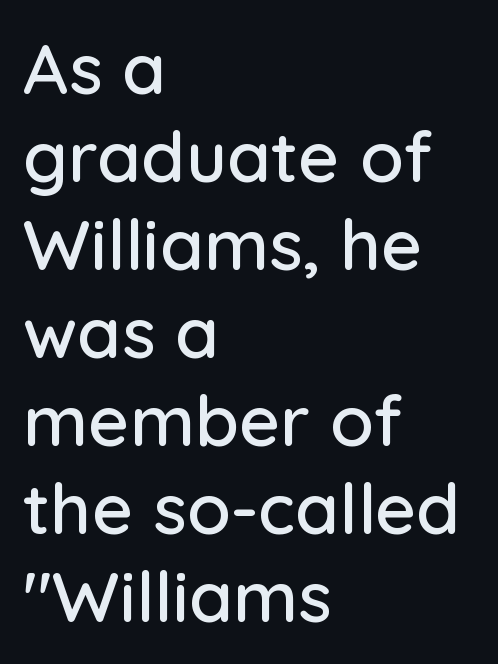
{"serif": "no", "italic": "no", "width": "normal", "stroke_contrast": "low", "x_height": "medium", "monospaced": "no", "underline": "no", "align": "left", "line_spacing_ratio": 1.24, "letter_spacing": "normal", "letter_spacing_em": 0.0, "glyph_px": 71}
